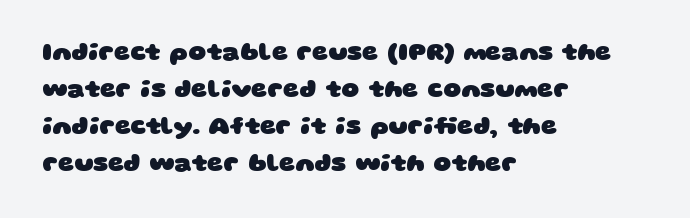
Caption: multi-line text, flush left, ragged right. The typesetting leans heavy: a genuine bold. The letterforms sit shoulder to shoulder at normal distance. The leading is moderate, giving the passage an even texture.
